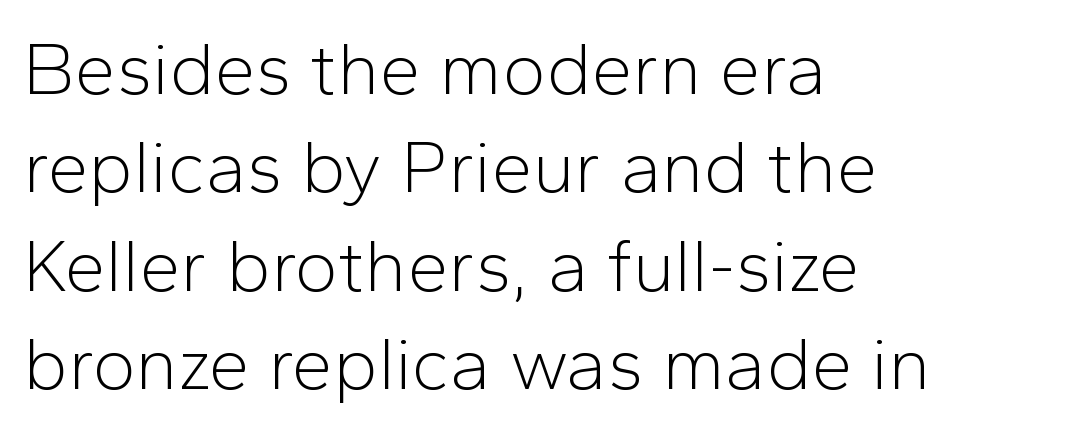
{"serif": "no", "italic": "no", "bold": "no", "weight": "light", "width": "normal", "stroke_contrast": "low", "x_height": "medium", "monospaced": "no", "underline": "no", "align": "left", "line_spacing": "normal", "line_spacing_ratio": 1.33, "letter_spacing": "normal", "letter_spacing_em": 0.0, "glyph_px": 74}
